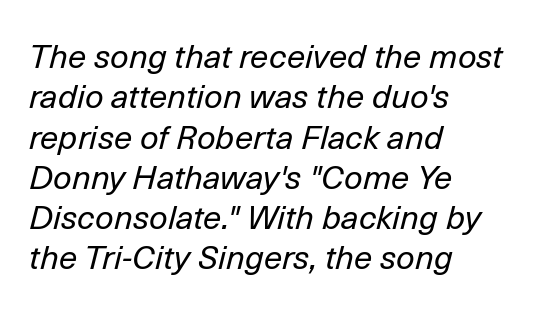
{"italic": "yes", "lean": "right", "slant_degrees": 14, "bold": "no", "weight": "regular", "width": "normal", "stroke_contrast": "low", "x_height": "medium", "monospaced": "no", "underline": "no", "align": "left", "line_spacing_ratio": 1.22, "letter_spacing": "normal", "letter_spacing_em": 0.0, "glyph_px": 33}
